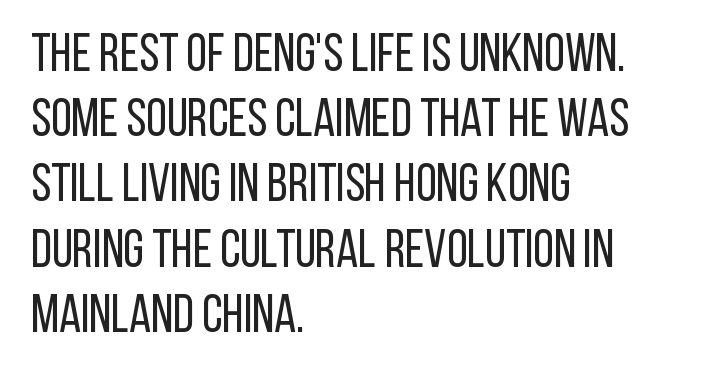
Does extra space separate the letters? No, they use regular spacing. Notice how the stems are strictly vertical — no italics here. All the whitespace from short lines collects on the right. Here the designer chose a conventional face with non-uniform glyph widths. The typesetting does not lean heavy: it is not bold.
